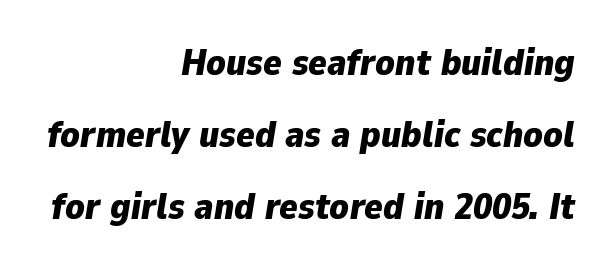
The image shows 38 px bold type, italic (leaning right); set right-aligned, loose line spacing (1.9x), normal letter spacing, not underlined; low stroke contrast and a medium x-height.
